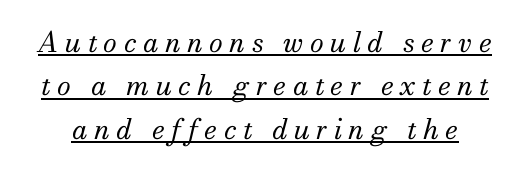
Whoever set this chose a conventional vertical rhythm. Caption: face not bold, strokes unweighted. Glyph-to-glyph distance is far greater than everyday printed text. Letterform terminals end in serifs throughout the passage. This rendering features underlined lettering.
